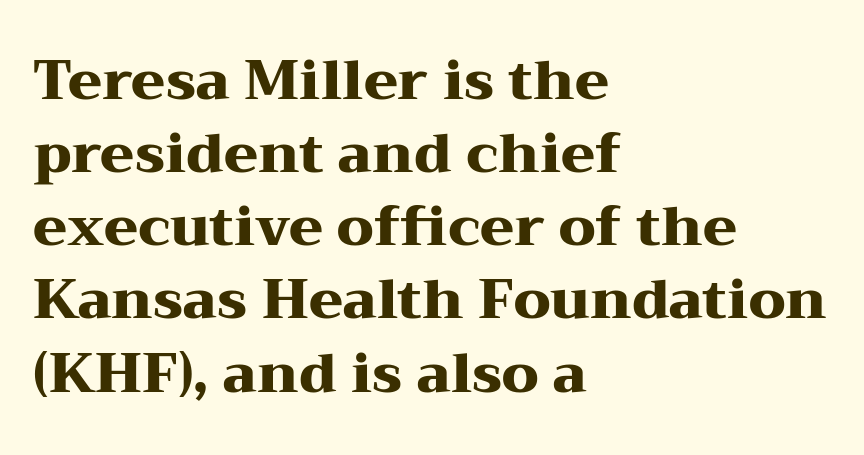
The image shows 55 px heavy, wide serif type, upright; set left-aligned, normal line spacing (1.33x), normal letter spacing, not underlined; medium stroke contrast and a medium x-height.
